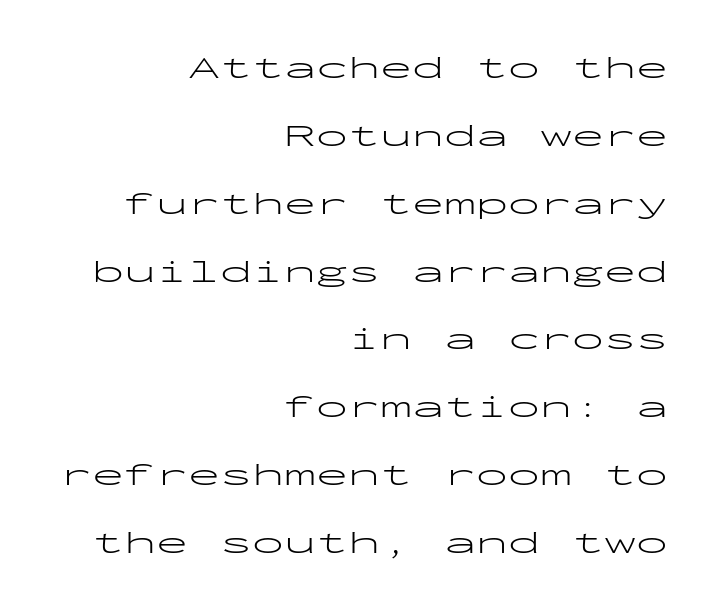
Q: Is the text bold? A: No.
Q: Is the text italic (slanted)? A: No, it is upright.
Q: Is the typeface a serif or a sans-serif typeface? A: Sans-serif.
Q: Is the text underlined? A: No.
Q: How is the paragraph aligned? A: Right-aligned.
Q: Is the spacing between letters normal or unusually wide? A: Normal.
Q: Is the spacing between lines tight, normal or loose? A: Loose.
Q: Width (condensed, normal, or wide)? A: Wide.
Q: Stroke contrast? A: Low.
Q: x-height? A: Medium.
Q: Monospaced? A: Yes.
